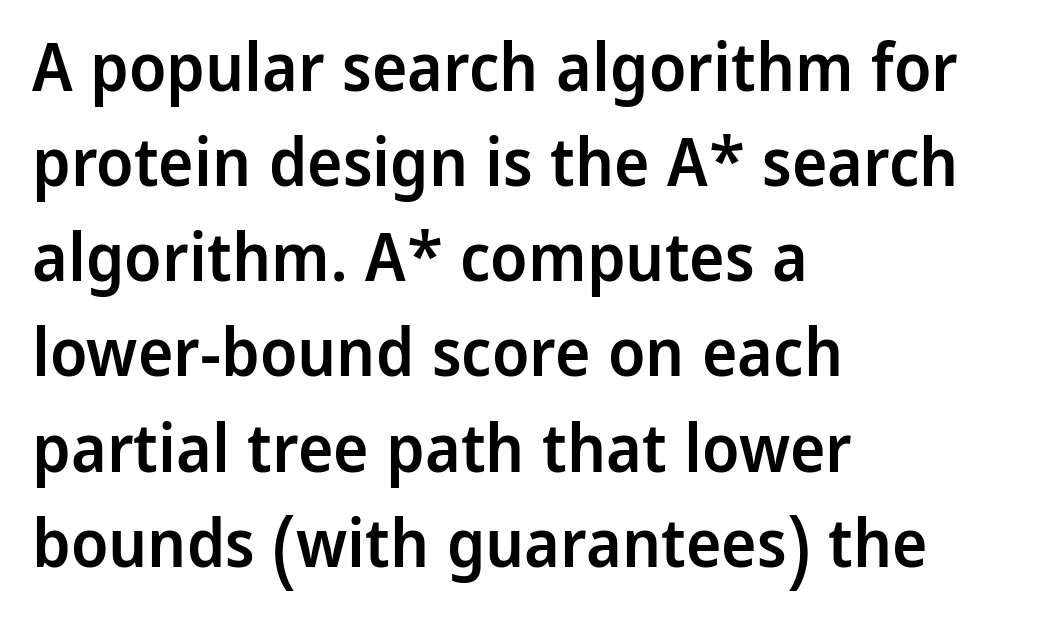
The image shows 67 px semibold sans-serif type, upright; set left-aligned, normal line spacing (1.42x), normal letter spacing, not underlined; low stroke contrast and a medium x-height.
